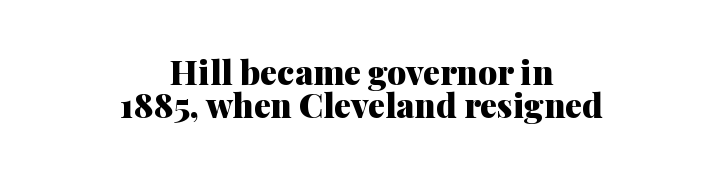
Spacing verdict: proportional, widths tailored to each character. Each new line begins almost immediately beneath the previous one. Plenty of ink on the page — the face is bold. It's the straight-up-and-down kind of type. Each line is balanced around a shared central axis.
